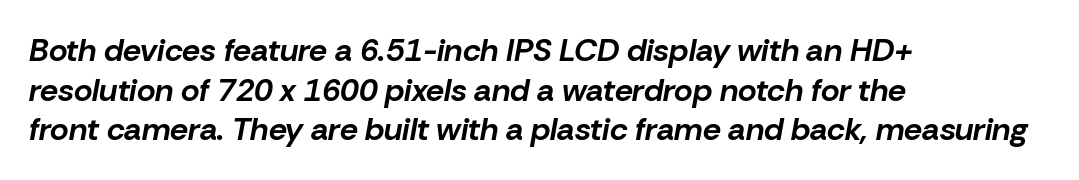
{"italic": "yes", "lean": "right", "slant_degrees": 10, "bold": "yes", "weight": "bold", "width": "normal", "stroke_contrast": "low", "x_height": "medium", "monospaced": "no", "underline": "no", "align": "left", "line_spacing_ratio": 1.24, "letter_spacing": "normal", "letter_spacing_em": 0.0, "glyph_px": 32}
